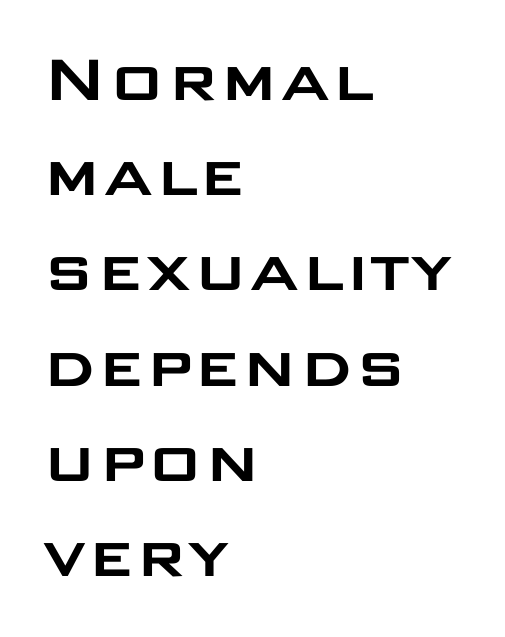
Q: Is the text italic (slanted)? A: No, it is upright.
Q: Is the typeface a serif or a sans-serif typeface? A: Sans-serif.
Q: Is the text underlined? A: No.
Q: How is the paragraph aligned? A: Left-aligned.
Q: Is the spacing between letters normal or unusually wide? A: Normal.
Q: Is the spacing between lines tight, normal or loose? A: Normal.
Q: Width (condensed, normal, or wide)? A: Wide.
Q: Stroke contrast? A: Low.
Q: x-height? A: Large.
Q: Monospaced? A: No.
